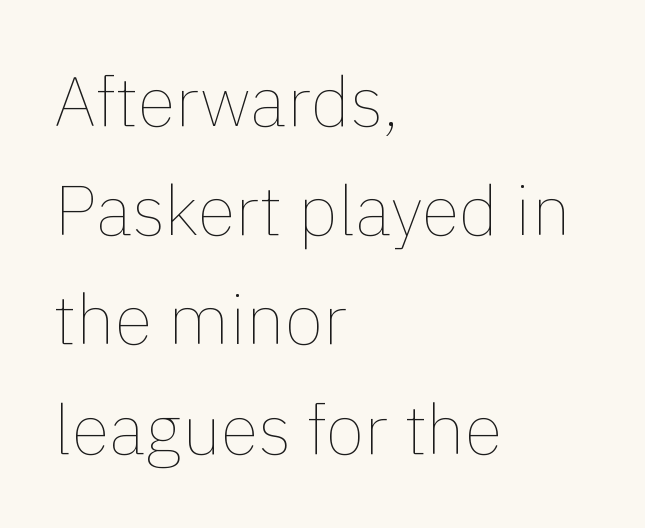
The baseline area is clear. The rendering uses a moderate line-height, typical for paragraphs. The passage shown has conventional tracking throughout. Looks like regular typesetting: each glyph gets only the width it needs.
